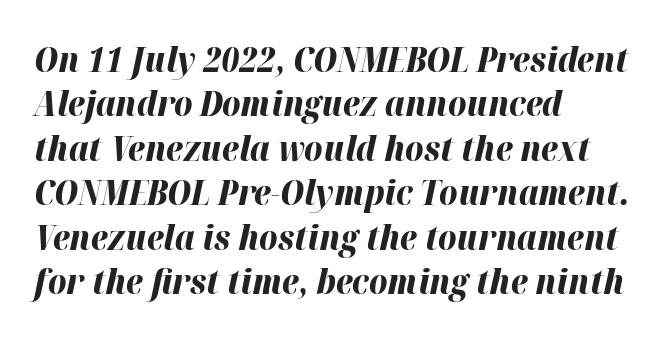
The ragged edge is on the right, which tells us the setting is flush left. No word sits above an underline. Does extra space separate the letters? No, they use regular spacing. Proportional: the letters do not fall into vertical columns. What's the leading like? Ordinary, nothing unusual. Chunky letters — that's bold for sure.
